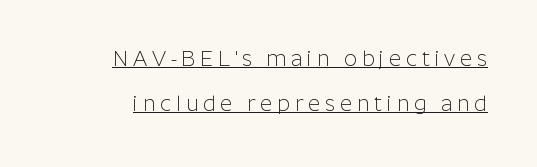
The image shows 21 px text type, upright; set loose line spacing (2.14x), unusually wide letter spacing (+0.23 em), underlined.
